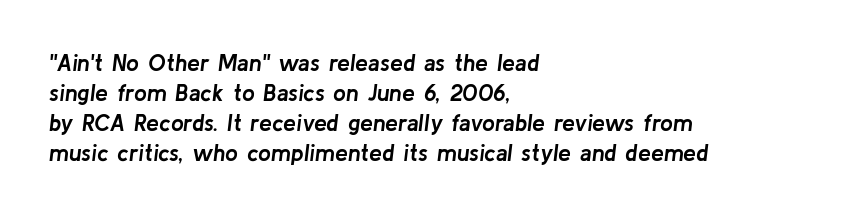
The image shows 23 px bold type, italic (leaning right); set left-aligned, normal line spacing (1.31x), normal letter spacing, not underlined.
